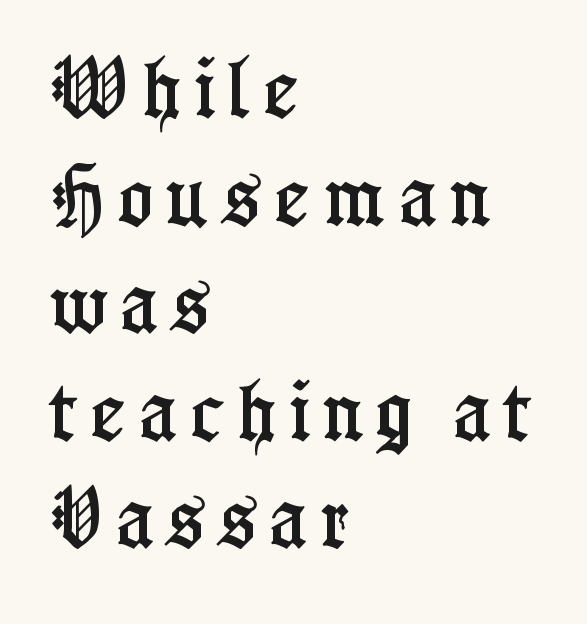
Q: Is the text italic (slanted)? A: No, it is upright.
Q: Is the typeface a serif or a sans-serif typeface? A: Serif.
Q: Is the text underlined? A: No.
Q: How is the paragraph aligned? A: Left-aligned.
Q: Is the spacing between letters normal or unusually wide? A: Unusually wide.
Q: Is the spacing between lines tight, normal or loose? A: Normal.
Q: Width (condensed, normal, or wide)? A: Condensed.
Q: Stroke contrast? A: Low.
Q: x-height? A: Medium.
Q: Monospaced? A: No.
